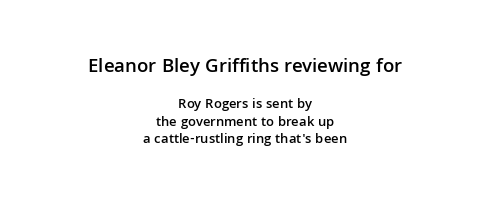
This is roman type, the default non-slanted kind. Does the copy run flush right? No — it is centered line by line. There is no visible air inserted between adjacent glyphs. Is the lower block the larger one? No — the upper block carries the bigger type.
